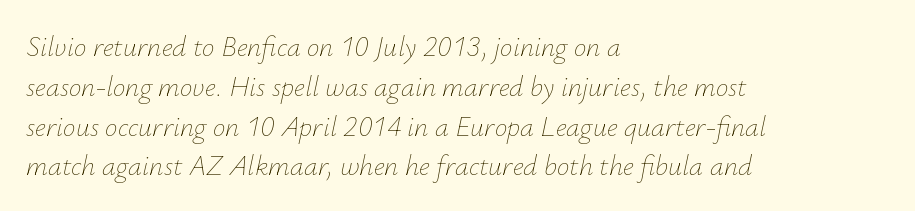
{"italic": "yes", "lean": "right", "slant_degrees": 12, "bold": "no", "weight": "thin", "width": "normal", "stroke_contrast": "low", "x_height": "small", "monospaced": "no", "underline": "no", "align": "left", "line_spacing": "normal", "line_spacing_ratio": 1.42, "letter_spacing": "normal", "letter_spacing_em": 0.0, "glyph_px": 28}
